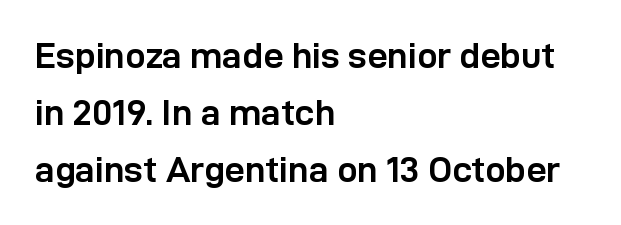
{"serif": "no", "italic": "no", "bold": "yes", "weight": "semibold", "width": "normal", "stroke_contrast": "low", "x_height": "medium", "monospaced": "no", "underline": "no", "align": "left", "line_spacing": "normal", "line_spacing_ratio": 1.59, "letter_spacing": "normal", "letter_spacing_em": 0.0, "glyph_px": 36}
